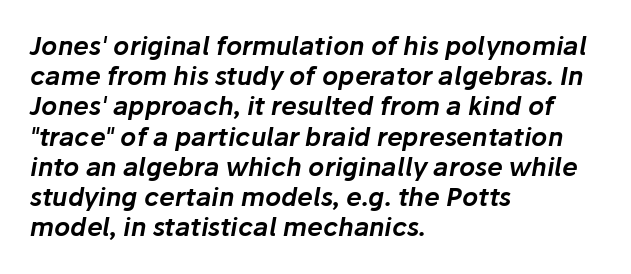
Q: Is the text italic (slanted)? A: Yes, it leans right by about 10 degrees.
Q: Is the text underlined? A: No.
Q: How is the paragraph aligned? A: Left-aligned.
Q: Is the spacing between letters normal or unusually wide? A: Normal.
